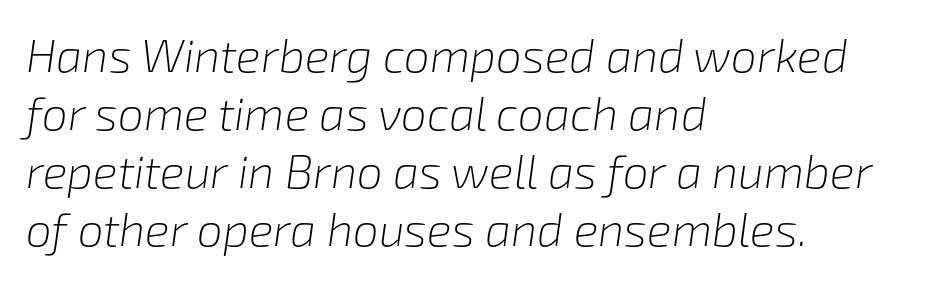
{"italic": "yes", "lean": "right", "slant_degrees": 8, "bold": "no", "weight": "light", "width": "normal", "stroke_contrast": "low", "x_height": "medium", "monospaced": "no", "underline": "no", "align": "left", "line_spacing": "normal", "line_spacing_ratio": 1.26, "letter_spacing": "normal", "letter_spacing_em": 0.0, "glyph_px": 46}
